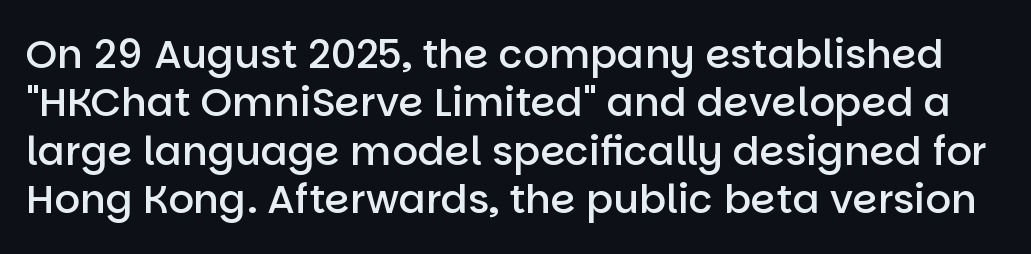
The image shows 40 px semibold sans-serif type, upright; set line spacing 1.21x, normal letter spacing, not underlined; low stroke contrast and a large x-height.
